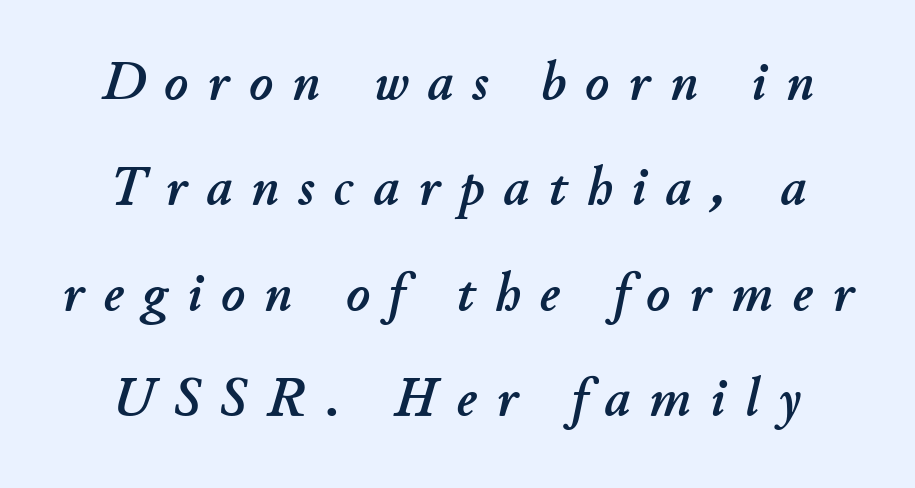
{"italic": "yes", "lean": "right", "slant_degrees": 11, "width": "normal", "stroke_contrast": "low", "x_height": "small", "monospaced": "no", "underline": "no", "line_spacing_ratio": 1.88, "letter_spacing": "wide", "letter_spacing_em": 0.35, "glyph_px": 56}
